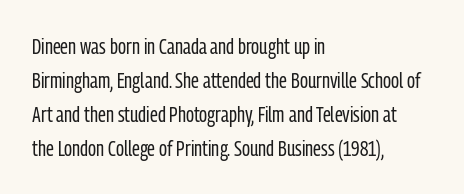
The image shows 22 px text type, upright; set left-aligned, normal line spacing (1.55x), normal letter spacing, not underlined.
